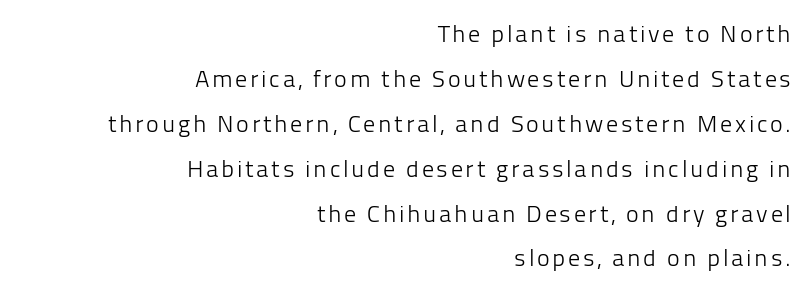
The image shows 24 px text type, upright; set right-aligned, line spacing 1.87x, not underlined.
